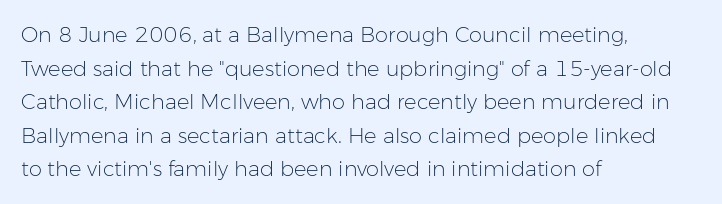
The font's upright variant was chosen for this text. Does the leading feel generous? No, just average. Letters rest on an invisible, unmarked baseline. Heft: none added — not bold. Typeset ragged right — the left edge is the straight one.
